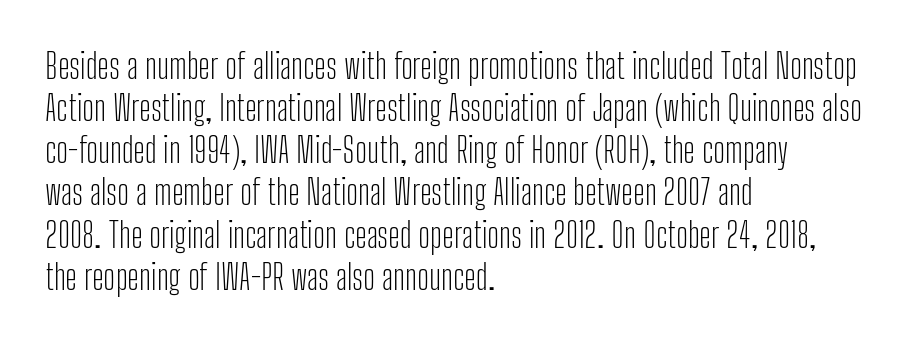
The image shows 34 px light, condensed sans-serif type, upright; set left-aligned, line spacing 1.24x, normal letter spacing, not underlined; low stroke contrast and a medium x-height.
